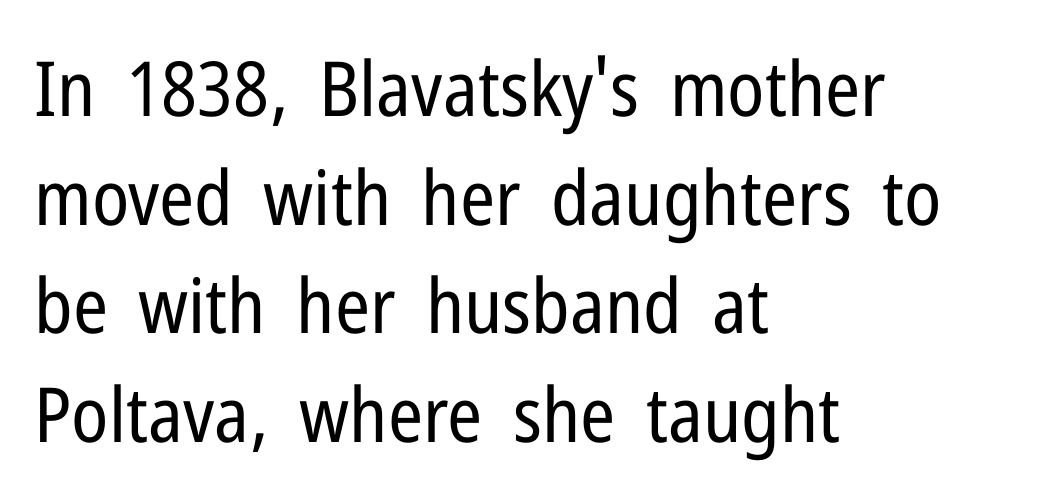
These lines stack with their left ends in a neat column. Characters remain perfectly vertical along every line. Stems and bowls with no extra thickness — not bold. Type without underlining.
